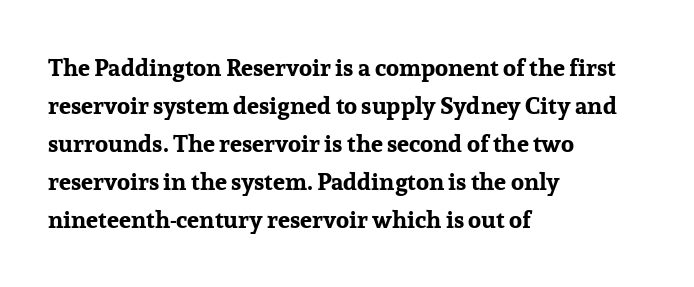
The image shows 24 px bold type, upright; set left-aligned, normal line spacing (1.58x), normal letter spacing, not underlined.
